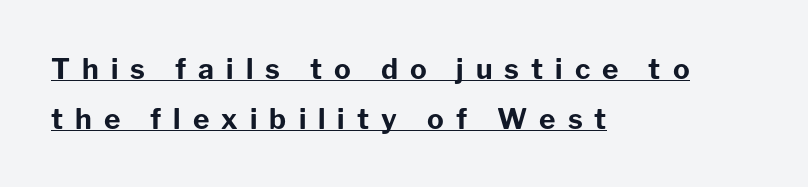
Beneath each row of characters lies a ruled line. Here the designer chose a conventional face with non-uniform glyph widths. The face used here is rendered with a markedly widened letterfit. These lines stack with their left ends in a neat column.
